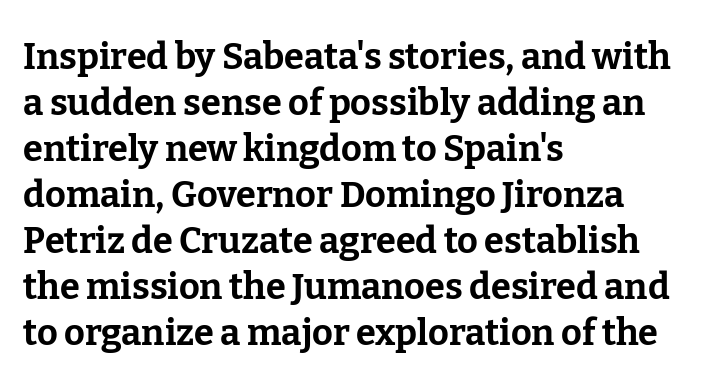
Q: Is the text bold? A: Yes.
Q: Is the text italic (slanted)? A: No, it is upright.
Q: Is the typeface a serif or a sans-serif typeface? A: Serif.
Q: Is the text underlined? A: No.
Q: How is the paragraph aligned? A: Left-aligned.
Q: Is the spacing between letters normal or unusually wide? A: Normal.
Q: Is the spacing between lines tight, normal or loose? A: Normal.
Q: Width (condensed, normal, or wide)? A: Normal.
Q: Stroke contrast? A: Low.
Q: x-height? A: Medium.
Q: Monospaced? A: No.
